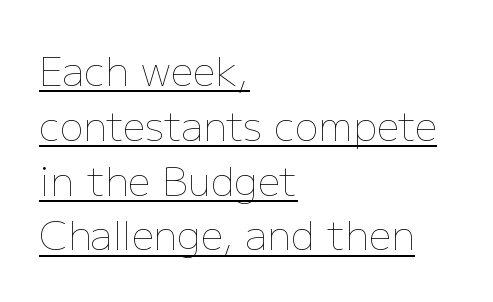
Q: Is the text bold? A: No.
Q: Is the text italic (slanted)? A: No, it is upright.
Q: Is the text underlined? A: Yes.
Q: How is the paragraph aligned? A: Left-aligned.
Q: Is the spacing between letters normal or unusually wide? A: Normal.
Q: Is the spacing between lines tight, normal or loose? A: Normal.
Q: Width (condensed, normal, or wide)? A: Normal.
Q: Stroke contrast? A: Low.
Q: x-height? A: Medium.
Q: Monospaced? A: No.
